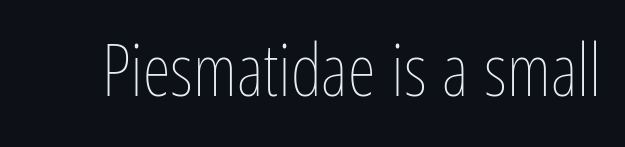
{"italic": "no", "bold": "no", "weight": "thin", "width": "condensed", "stroke_contrast": "low", "x_height": "medium", "monospaced": "no", "underline": "no", "letter_spacing": "normal", "letter_spacing_em": 0.0, "glyph_px": 72}
